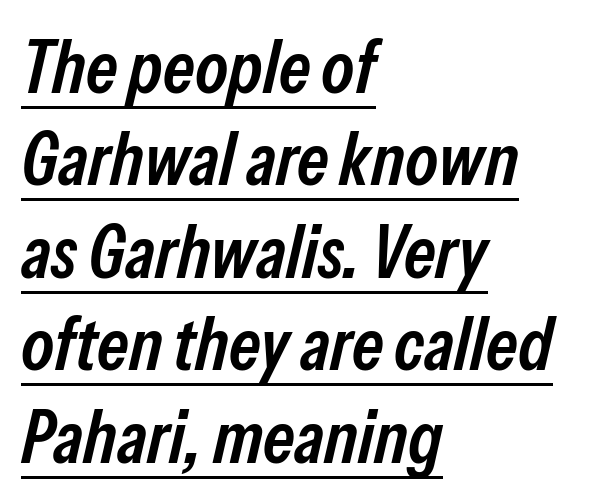
Q: Is the text bold? A: Semi-bold.
Q: Is the text italic (slanted)? A: Yes, it leans right by about 13 degrees.
Q: Is the text underlined? A: Yes.
Q: How is the paragraph aligned? A: Left-aligned.
Q: Is the spacing between letters normal or unusually wide? A: Normal.
Q: Is the spacing between lines tight, normal or loose? A: Normal.
Q: Width (condensed, normal, or wide)? A: Condensed.
Q: Stroke contrast? A: Low.
Q: x-height? A: Medium.
Q: Monospaced? A: No.
